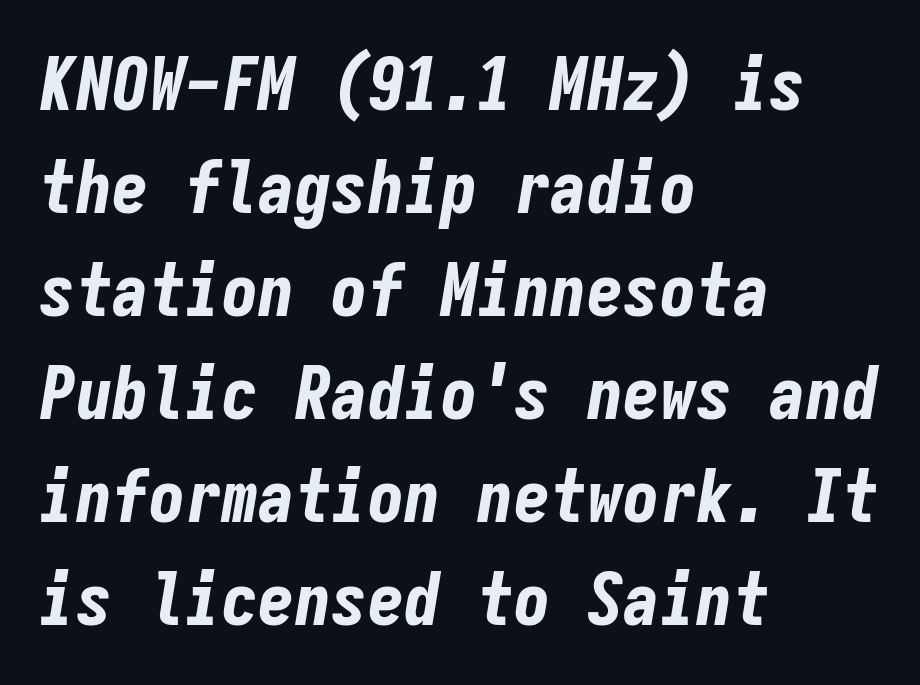
The image shows 73 px bold, condensed type, italic (leaning right), monospaced; set left-aligned, normal line spacing (1.41x), normal letter spacing, not underlined; low stroke contrast and a medium x-height.
